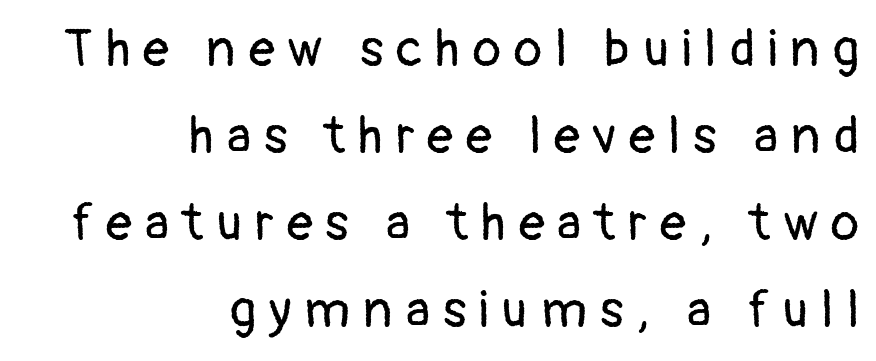
The image shows 52 px regular-weight sans-serif type, upright; set right-aligned, normal line spacing (1.67x), unusually wide letter spacing (+0.25 em), not underlined; low stroke contrast and a medium x-height.
